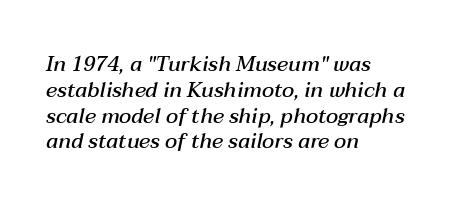
{"italic": "yes", "lean": "right", "slant_degrees": 12, "bold": "semi", "underline": "no", "align": "left", "line_spacing_ratio": 1.23, "letter_spacing": "normal", "letter_spacing_em": 0.0, "glyph_px": 21}
